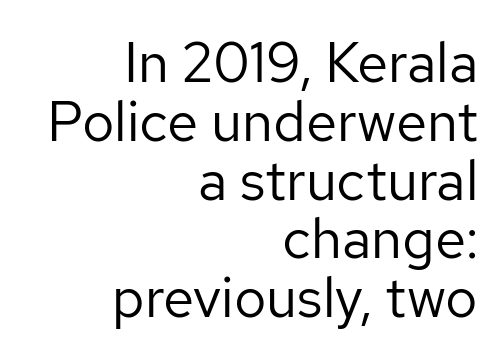
Descender tails drop into unmarked territory. It's the straight-up-and-down kind of type. Spacing verdict: proportional, widths tailored to each character. Where is the straight margin? On the right.
